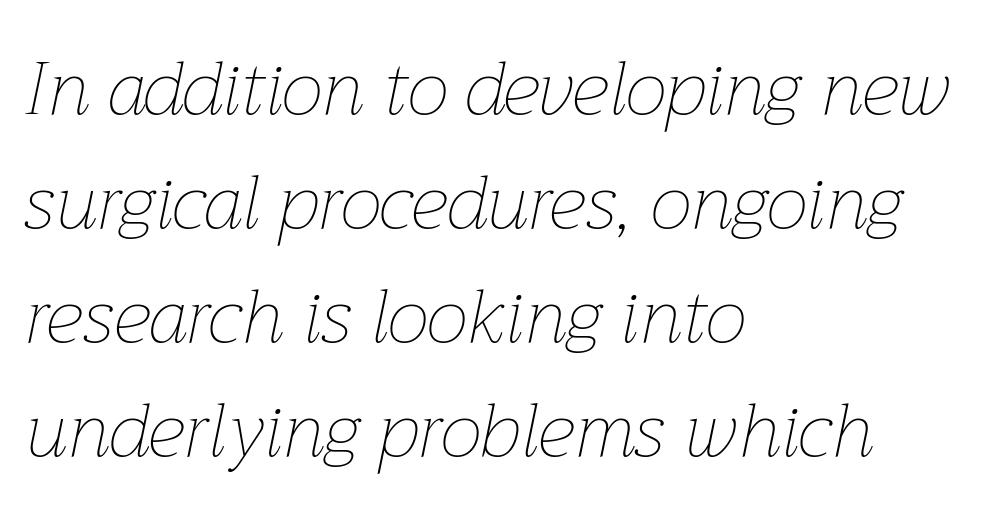
Horizontal alignment here is leftward, the default for most running prose. Bold? No — there's no thickening of the strokes. In terms of letterspacing, this is plain default setting. The passage shown leans; its letterforms are oblique.
